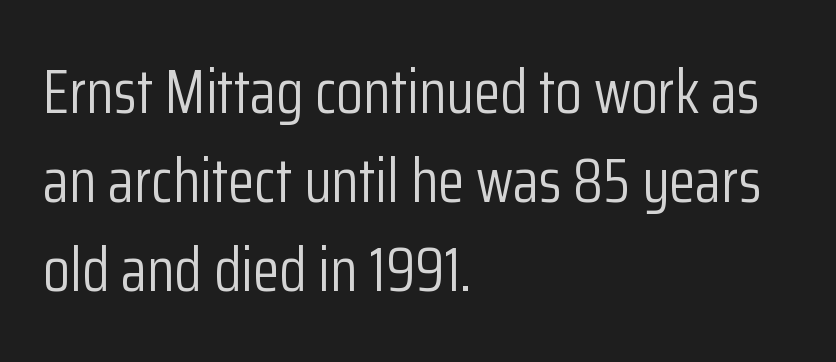
The image shows 61 px light, condensed sans-serif type, upright; set left-aligned, normal line spacing (1.46x), normal letter spacing, not underlined; low stroke contrast and a medium x-height.
